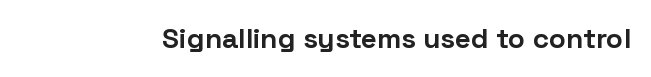
Q: Is the text bold? A: Yes.
Q: Is the text italic (slanted)? A: No, it is upright.
Q: Is the typeface a serif or a sans-serif typeface? A: Sans-serif.
Q: Is the text underlined? A: No.
Q: Is the spacing between letters normal or unusually wide? A: Normal.
Q: Width (condensed, normal, or wide)? A: Normal.
Q: Stroke contrast? A: Low.
Q: x-height? A: Medium.
Q: Monospaced? A: No.
